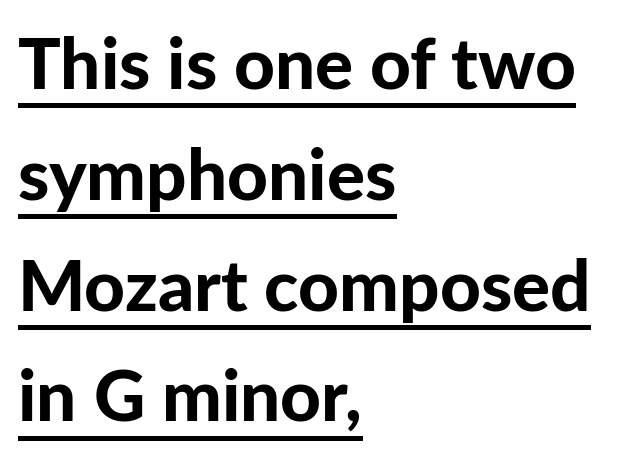
Caption: lettering with a line underneath. Is there much room between lines? A standard amount, neither cramped nor airy. Is this a fixed-width face? No — the glyphs have proportional, varying widths. Every stem runs plumb, perpendicular to the baseline.
